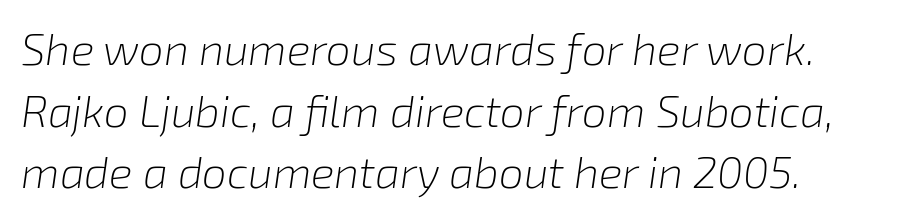
The image shows 44 px light type, italic (leaning right); set normal line spacing (1.4x), normal letter spacing, not underlined; low stroke contrast and a medium x-height.
